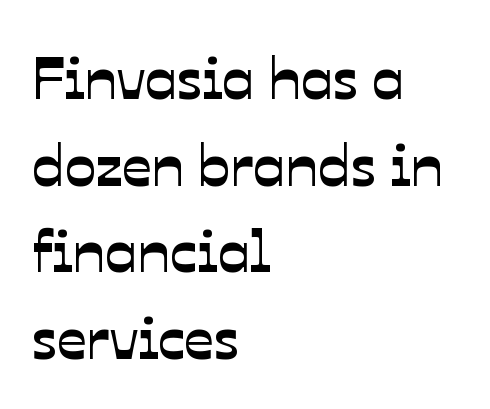
{"serif": "no", "width": "normal", "stroke_contrast": "low", "x_height": "medium", "monospaced": "no", "underline": "no", "align": "left", "line_spacing": "normal", "line_spacing_ratio": 1.47, "letter_spacing": "normal", "letter_spacing_em": 0.0, "glyph_px": 59}
